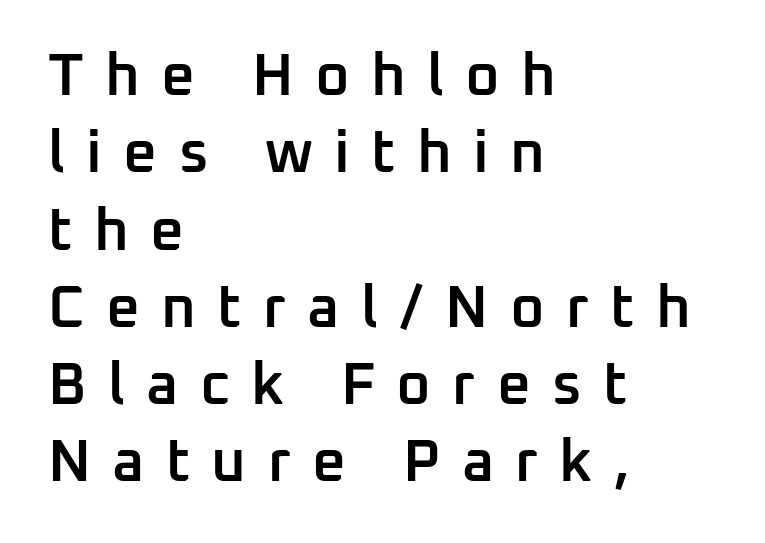
Q: Is the text bold? A: Semi-bold.
Q: Is the text italic (slanted)? A: No, it is upright.
Q: Is the typeface a serif or a sans-serif typeface? A: Sans-serif.
Q: Is the text underlined? A: No.
Q: How is the paragraph aligned? A: Left-aligned.
Q: Is the spacing between letters normal or unusually wide? A: Unusually wide.
Q: Is the spacing between lines tight, normal or loose? A: Normal.
Q: Width (condensed, normal, or wide)? A: Normal.
Q: Stroke contrast? A: Low.
Q: x-height? A: Medium.
Q: Monospaced? A: No.
